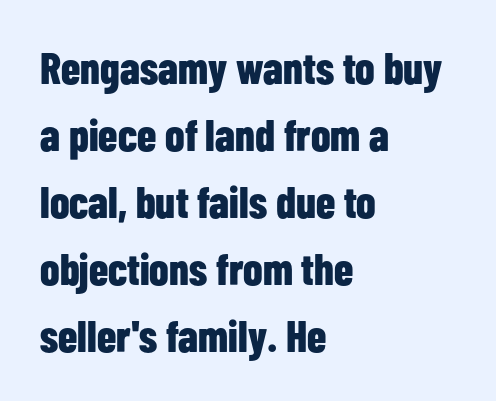
The image shows 44 px bold, condensed sans-serif type, upright; set left-aligned, normal line spacing (1.52x), normal letter spacing, not underlined; low stroke contrast and a medium x-height.
